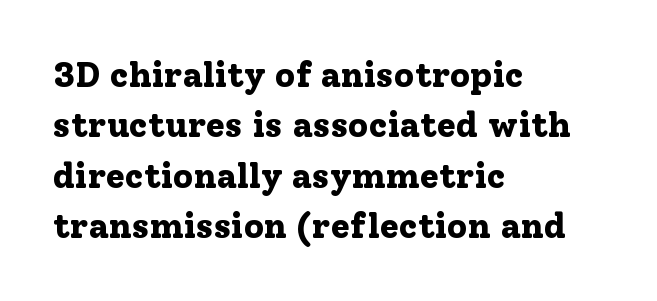
The image shows 35 px bold serif type, upright; set left-aligned, normal line spacing (1.44x), normal letter spacing, not underlined; low stroke contrast and a medium x-height.
